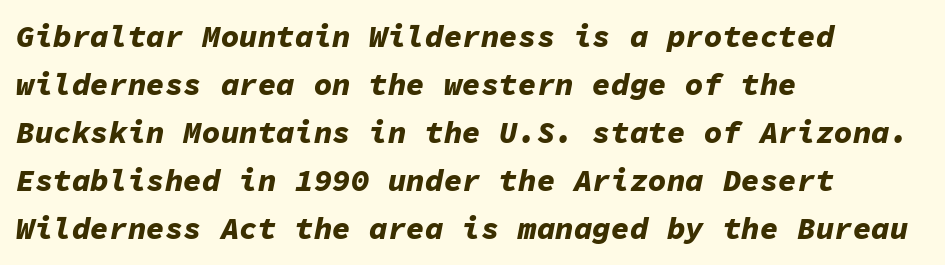
Q: Is the text bold? A: Yes.
Q: Is the text italic (slanted)? A: Yes, it leans right by about 11 degrees.
Q: Is the text underlined? A: No.
Q: How is the paragraph aligned? A: Left-aligned.
Q: Is the spacing between letters normal or unusually wide? A: Normal.
Q: Is the spacing between lines tight, normal or loose? A: Normal.
Q: Width (condensed, normal, or wide)? A: Normal.
Q: Stroke contrast? A: Low.
Q: x-height? A: Medium.
Q: Monospaced? A: Yes.
